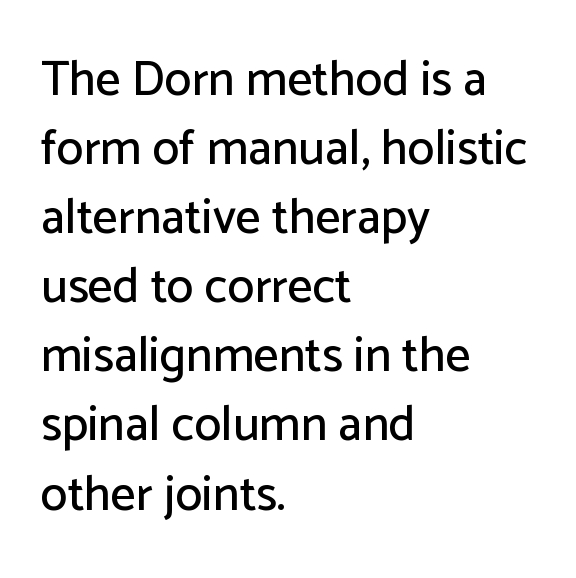
{"serif": "no", "italic": "no", "width": "normal", "stroke_contrast": "low", "x_height": "medium", "monospaced": "no", "underline": "no", "align": "left", "line_spacing": "normal", "line_spacing_ratio": 1.41, "letter_spacing": "normal", "letter_spacing_em": 0.0, "glyph_px": 49}
